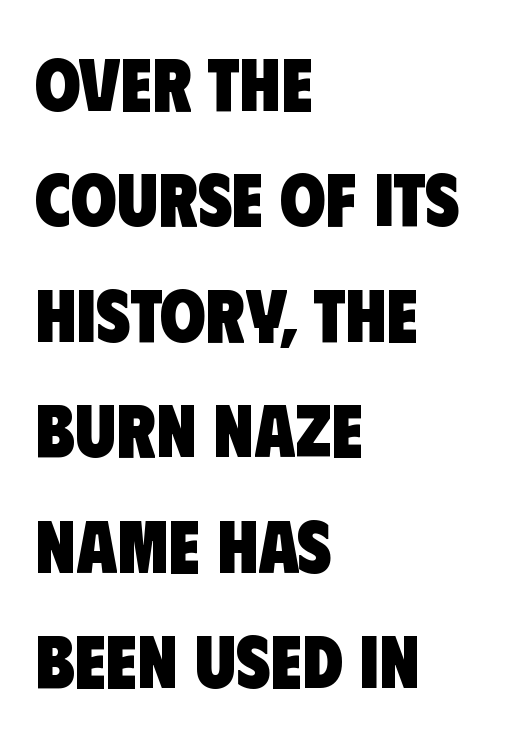
The image shows 74 px heavy, condensed sans-serif type; set left-aligned, normal line spacing (1.56x), normal letter spacing, not underlined; low stroke contrast and a large x-height.
